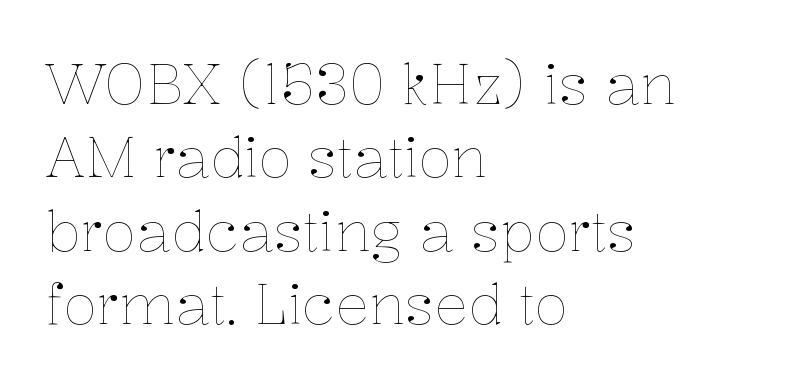
{"italic": "no", "bold": "no", "weight": "thin", "width": "normal", "stroke_contrast": "low", "x_height": "medium", "monospaced": "no", "underline": "no", "align": "left", "line_spacing": "normal", "line_spacing_ratio": 1.31, "letter_spacing": "normal", "letter_spacing_em": 0.0, "glyph_px": 56}
